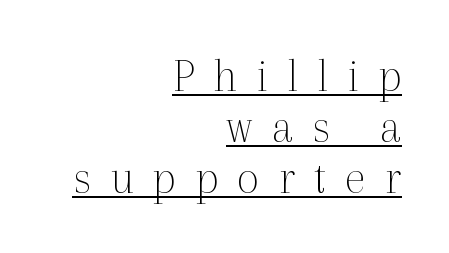
{"serif": "yes", "italic": "no", "bold": "no", "weight": "thin", "width": "normal", "x_height": "medium", "monospaced": "no", "underline": "yes", "align": "right", "line_spacing": "tight", "line_spacing_ratio": 1.04, "letter_spacing": "wide", "letter_spacing_em": 0.39, "glyph_px": 49}
